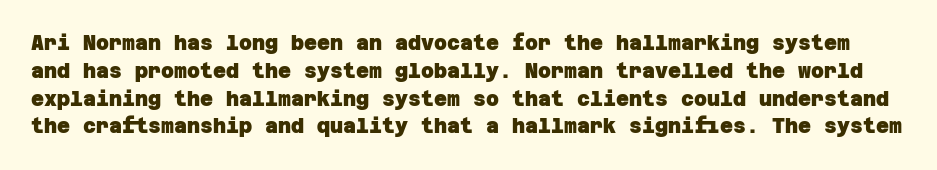
Q: Is the text bold? A: Yes.
Q: Is the text underlined? A: No.
Q: Is the spacing between letters normal or unusually wide? A: Normal.
Q: Is the spacing between lines tight, normal or loose? A: Normal.
